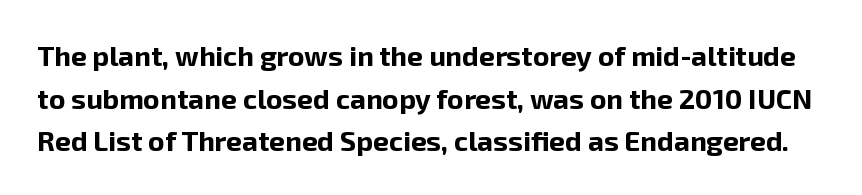
The rendering keeps characters at their native spacing. The specimen reads as upright at a glance. Each row of text sits above clean, open space. Do the characters align in a grid? No, the font is proportional. The line-height multiplier appears to be the usual default.
